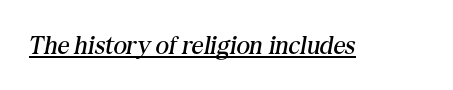
{"italic": "yes", "lean": "right", "slant_degrees": 10, "bold": "no", "underline": "yes", "letter_spacing": "normal", "letter_spacing_em": 0.0, "glyph_px": 26}
